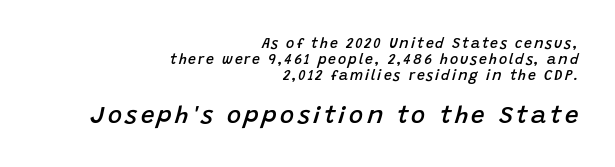
The axis of the letterforms is tilted away from vertical. Scale increases going downward across the two blocks. Unmarked baselines from the first word to the last. Look at the stroke-to-counter ratio: somewhat heavy, a semibold.
